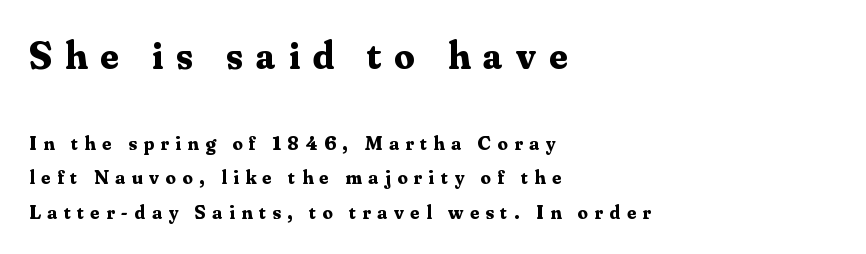
{"serif": "yes", "italic": "no", "bold": "yes", "weight": "bold", "width": "normal", "stroke_contrast": "medium", "x_height": "small", "monospaced": "no", "underline": "no", "align": "left", "line_spacing_ratio": 1.72, "letter_spacing": "wide", "letter_spacing_em": 0.33, "larger_block": "first", "size_ratio": 2.0, "glyph_px": 40}
